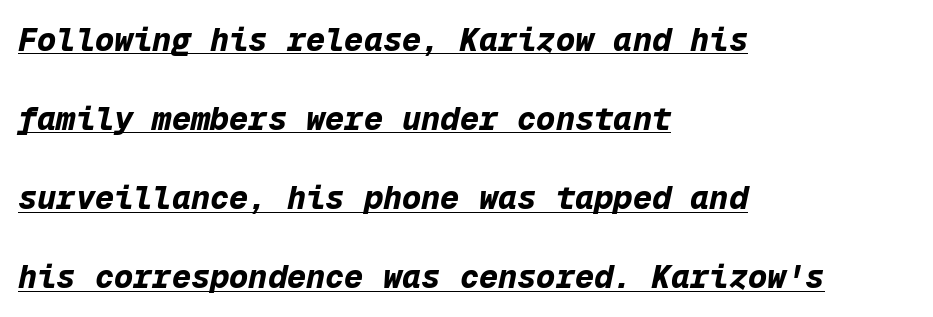
The image shows 32 px bold type, italic (leaning right), monospaced; set left-aligned, loose line spacing (2.47x), normal letter spacing, underlined; low stroke contrast and a medium x-height.
